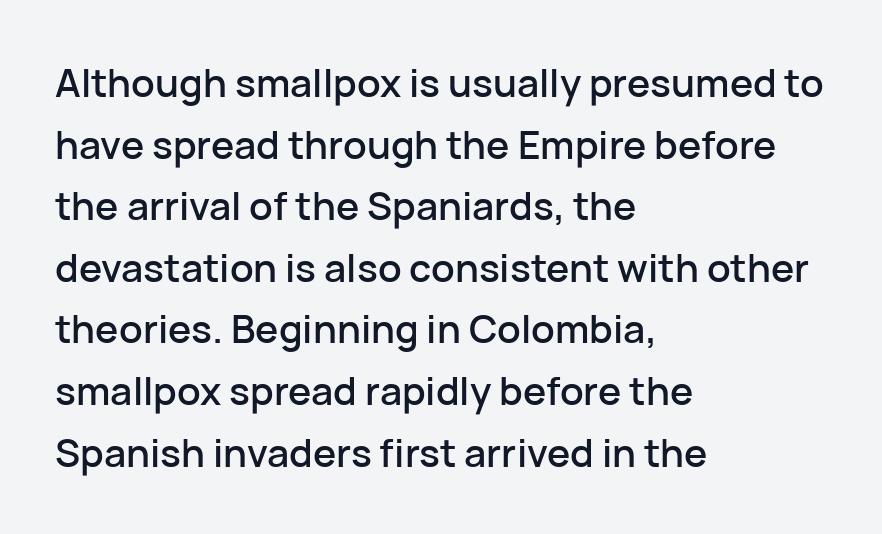
Q: Is the text italic (slanted)? A: No, it is upright.
Q: Is the typeface a serif or a sans-serif typeface? A: Sans-serif.
Q: Is the text underlined? A: No.
Q: How is the paragraph aligned? A: Left-aligned.
Q: Is the spacing between letters normal or unusually wide? A: Normal.
Q: Is the spacing between lines tight, normal or loose? A: Normal.
Q: Width (condensed, normal, or wide)? A: Normal.
Q: Stroke contrast? A: Low.
Q: x-height? A: Medium.
Q: Monospaced? A: No.
